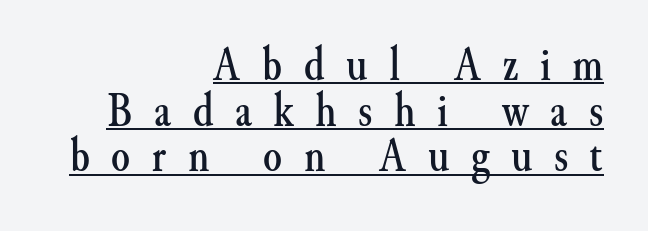
The image shows 48 px serif type, upright; set right-aligned, tight line spacing (0.95x), unusually wide letter spacing (+0.45 em), underlined; medium stroke contrast and a small x-height.
